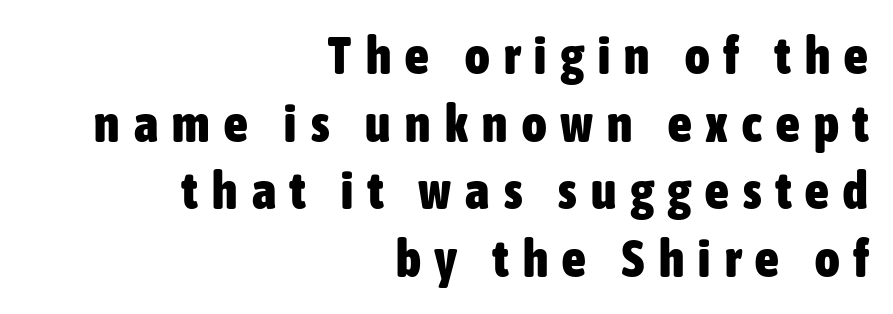
Q: Is the text bold? A: Yes.
Q: Is the text italic (slanted)? A: No, it is upright.
Q: Is the typeface a serif or a sans-serif typeface? A: Sans-serif.
Q: Is the text underlined? A: No.
Q: How is the paragraph aligned? A: Right-aligned.
Q: Is the spacing between letters normal or unusually wide? A: Unusually wide.
Q: Is the spacing between lines tight, normal or loose? A: Normal.
Q: Width (condensed, normal, or wide)? A: Condensed.
Q: Stroke contrast? A: Low.
Q: x-height? A: Medium.
Q: Monospaced? A: No.
